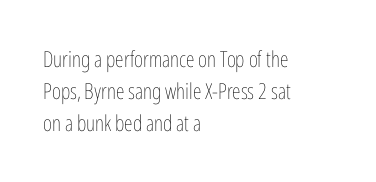
The image shows 22 px text type, upright; set left-aligned, normal line spacing (1.46x), normal letter spacing, not underlined.
